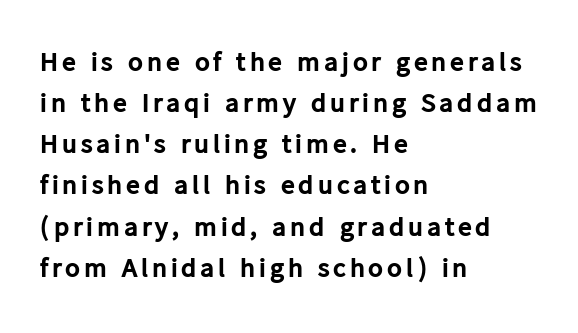
Q: Is the text bold? A: Yes.
Q: Is the text italic (slanted)? A: No, it is upright.
Q: Is the typeface a serif or a sans-serif typeface? A: Sans-serif.
Q: Is the text underlined? A: No.
Q: How is the paragraph aligned? A: Left-aligned.
Q: Is the spacing between lines tight, normal or loose? A: Normal.
Q: Width (condensed, normal, or wide)? A: Normal.
Q: Stroke contrast? A: Low.
Q: x-height? A: Medium.
Q: Monospaced? A: No.
